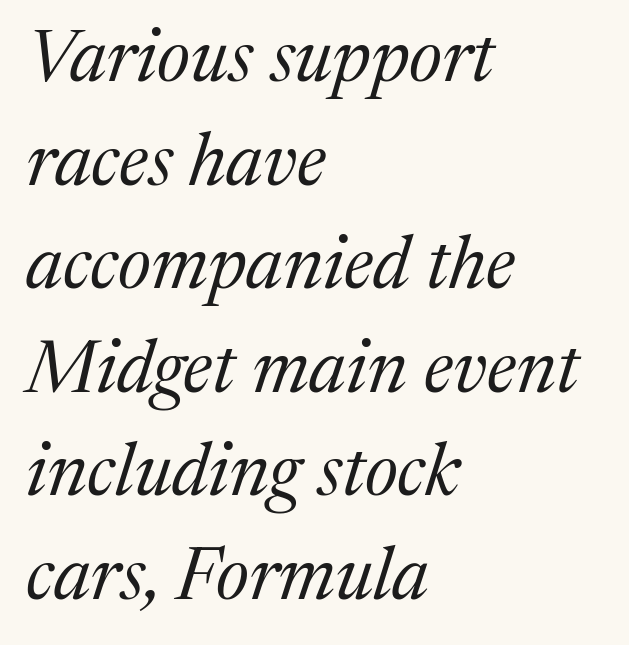
Q: Is the text bold? A: No.
Q: Is the text italic (slanted)? A: Yes, it leans right by about 17 degrees.
Q: Is the typeface a serif or a sans-serif typeface? A: Serif.
Q: Is the text underlined? A: No.
Q: How is the paragraph aligned? A: Left-aligned.
Q: Is the spacing between letters normal or unusually wide? A: Normal.
Q: Is the spacing between lines tight, normal or loose? A: Normal.
Q: Width (condensed, normal, or wide)? A: Normal.
Q: Stroke contrast? A: Medium.
Q: x-height? A: Medium.
Q: Monospaced? A: No.
